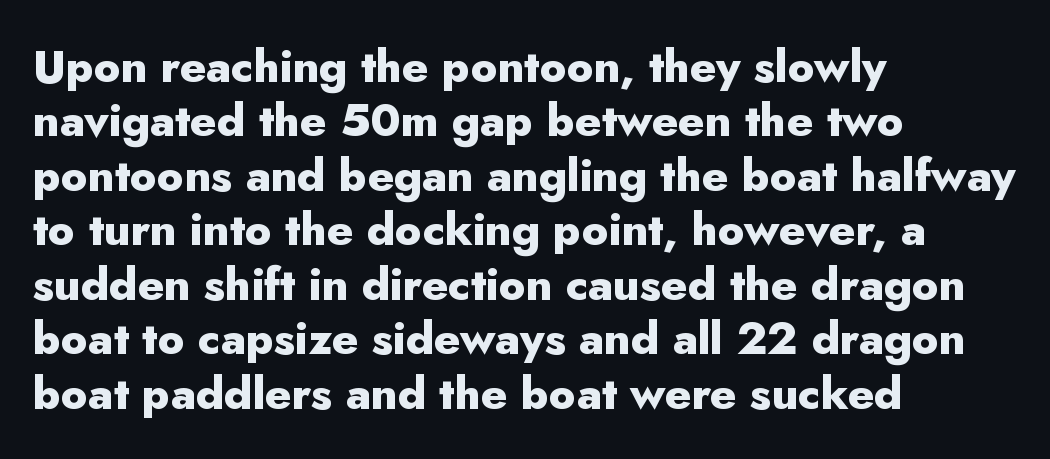
Posture: upright roman. Rule under the text: the space is simply empty. Horizontal alignment here is leftward, the default for most running prose. To sum up the face: it is a sans, with no serifs.
